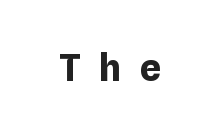
{"italic": "no", "bold": "yes", "weight": "bold", "width": "normal", "stroke_contrast": "low", "x_height": "medium", "underline": "no", "letter_spacing": "wide", "letter_spacing_em": 0.46, "glyph_px": 38}
